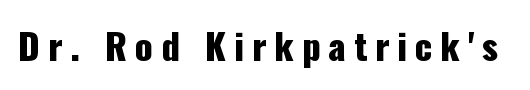
{"serif": "no", "italic": "no", "width": "condensed", "stroke_contrast": "low", "x_height": "medium", "monospaced": "no", "underline": "no", "letter_spacing": "wide", "letter_spacing_em": 0.22, "glyph_px": 36}
